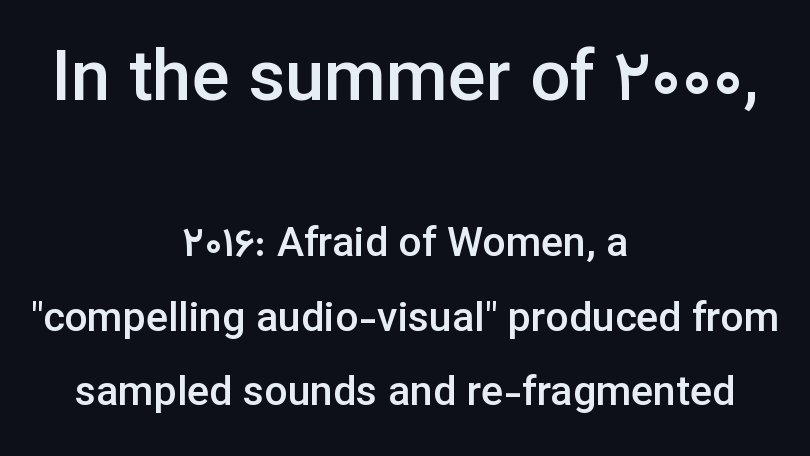
The gaps between neighbouring characters are ordinary and unremarkable. When letters stand straight like this, we call the style roman or upright. Where is the straight margin? There isn't one; the lines are centered. The area under the type is left untouched. You can tell from the bare stems that sans-serif type was used.
